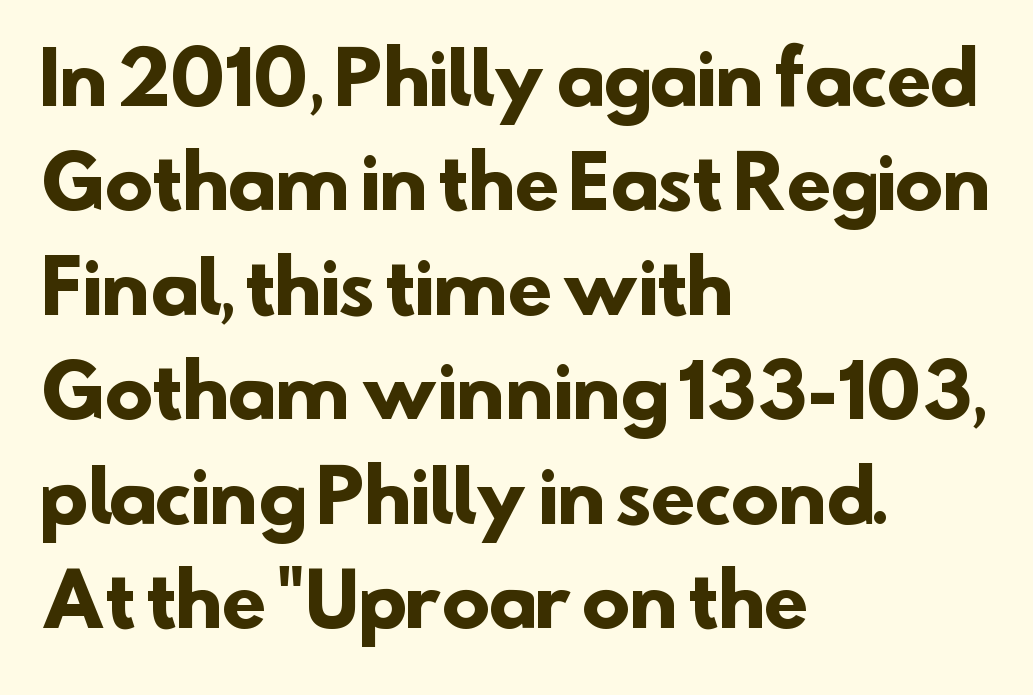
The image shows 72 px heavy sans-serif type; set left-aligned, normal line spacing (1.45x), normal letter spacing, not underlined; low stroke contrast and a small x-height.
